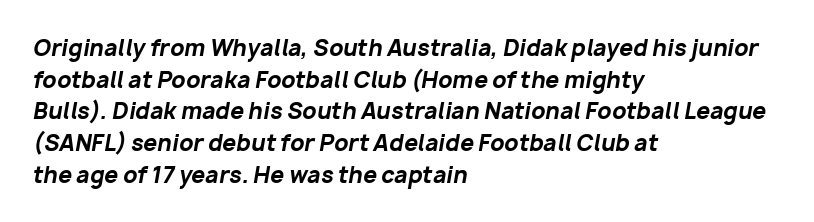
The image shows 22 px bold type, italic (leaning right); set left-aligned, normal line spacing (1.44x), normal letter spacing, not underlined.
